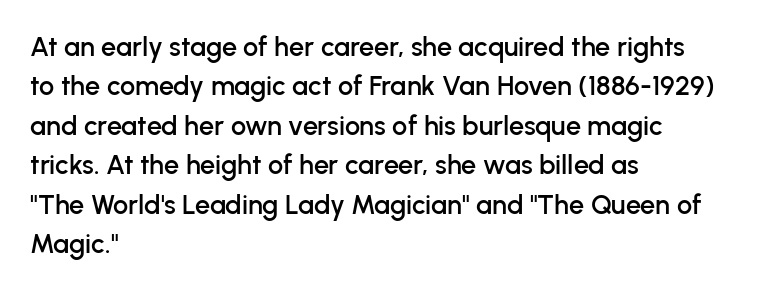
Rule under the text: the space is simply empty. The passage is arranged the way most books set body copy — flush left. This is the regular roman posture of the typeface. Default kerning and tracking; the words read as compact shapes.
